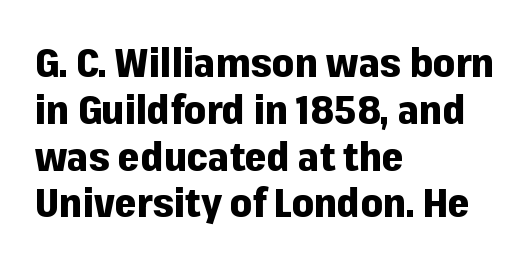
Words appear dense and cohesive because spacing is normal. The gap between lines stays unmarked. A student would call this left alignment; a typographer would say flush left, rag right. Note: no serifs on the glyphs.
